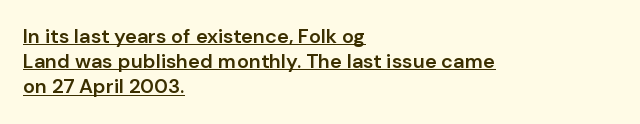
{"italic": "no", "bold": "semi", "underline": "yes", "align": "left", "line_spacing": "normal", "line_spacing_ratio": 1.26, "letter_spacing": "normal", "letter_spacing_em": 0.0, "glyph_px": 20}
